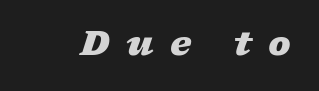
The image shows 34 px heavy, wide type, italic (leaning right); set unusually wide letter spacing (+0.49 em), not underlined; low stroke contrast and a medium x-height.
